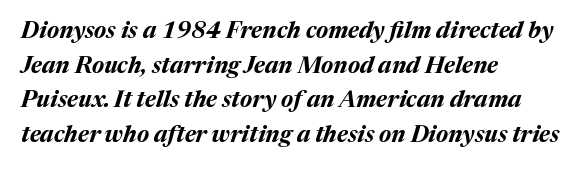
{"italic": "yes", "lean": "right", "slant_degrees": 17, "bold": "yes", "underline": "no", "align": "left", "line_spacing": "normal", "line_spacing_ratio": 1.51, "letter_spacing": "normal", "letter_spacing_em": 0.0, "glyph_px": 23}
